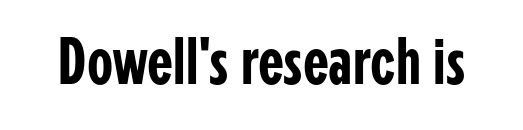
Q: Is the text italic (slanted)? A: No, it is upright.
Q: Is the typeface a serif or a sans-serif typeface? A: Sans-serif.
Q: Is the text underlined? A: No.
Q: Is the spacing between letters normal or unusually wide? A: Normal.
Q: Width (condensed, normal, or wide)? A: Condensed.
Q: Stroke contrast? A: Low.
Q: x-height? A: Medium.
Q: Monospaced? A: No.
